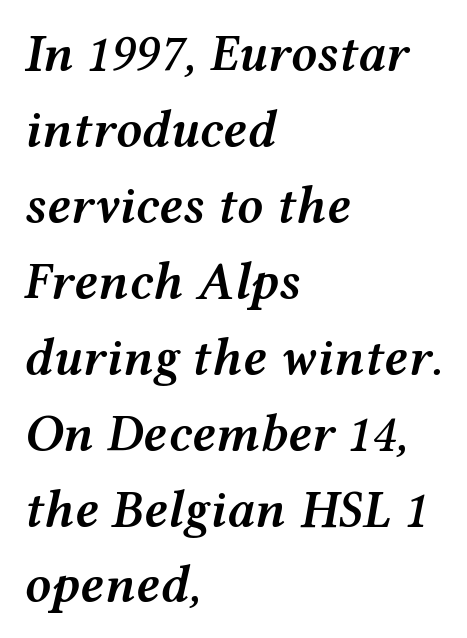
The image shows 52 px semibold, wide type, italic (leaning right); set left-aligned, normal line spacing (1.46x), normal letter spacing, not underlined; medium stroke contrast and a medium x-height.
